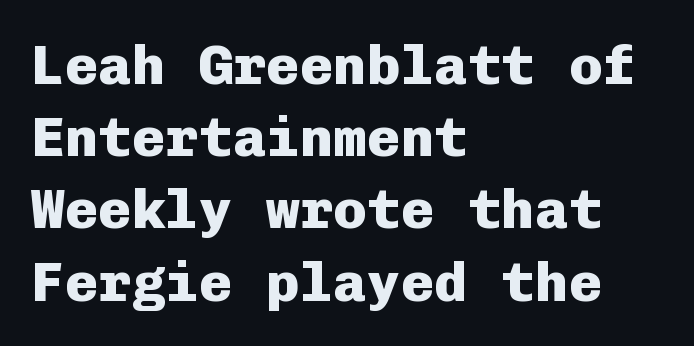
Q: Is the text bold? A: Yes.
Q: Is the text italic (slanted)? A: No, it is upright.
Q: Is the typeface a serif or a sans-serif typeface? A: Sans-serif.
Q: Is the text underlined? A: No.
Q: How is the paragraph aligned? A: Left-aligned.
Q: Is the spacing between letters normal or unusually wide? A: Normal.
Q: Is the spacing between lines tight, normal or loose? A: Normal.
Q: Width (condensed, normal, or wide)? A: Normal.
Q: Stroke contrast? A: Low.
Q: x-height? A: Medium.
Q: Monospaced? A: Yes.
